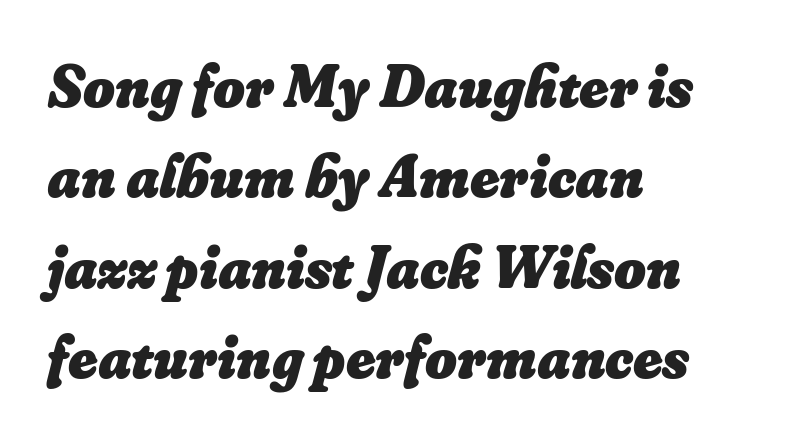
{"italic": "yes", "lean": "right", "slant_degrees": 16, "bold": "yes", "weight": "heavy", "width": "normal", "stroke_contrast": "low", "x_height": "small", "monospaced": "no", "underline": "no", "align": "left", "line_spacing": "normal", "line_spacing_ratio": 1.48, "letter_spacing": "normal", "letter_spacing_em": 0.0, "glyph_px": 61}
